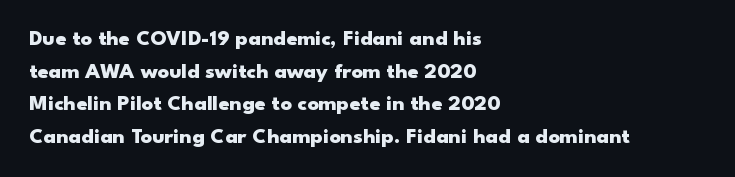
Q: Is the text bold? A: Yes.
Q: Is the text italic (slanted)? A: No, it is upright.
Q: Is the text underlined? A: No.
Q: How is the paragraph aligned? A: Left-aligned.
Q: Is the spacing between letters normal or unusually wide? A: Normal.
Q: Is the spacing between lines tight, normal or loose? A: Normal.
